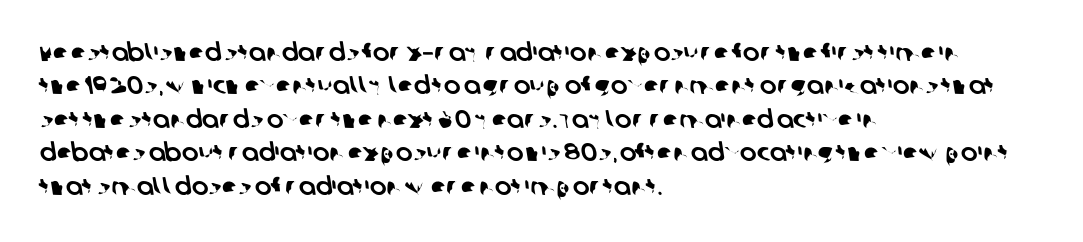
Q: Is the text underlined? A: No.
Q: How is the paragraph aligned? A: Left-aligned.
Q: Is the spacing between letters normal or unusually wide? A: Normal.
Q: Is the spacing between lines tight, normal or loose? A: Normal.
